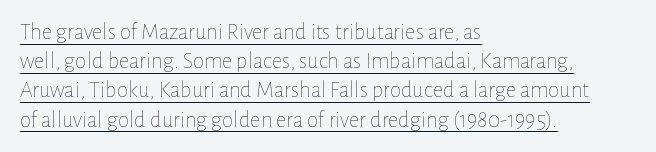
Q: Is the text bold? A: No.
Q: Is the text italic (slanted)? A: No, it is upright.
Q: Is the text underlined? A: Yes.
Q: How is the paragraph aligned? A: Left-aligned.
Q: Is the spacing between letters normal or unusually wide? A: Normal.
Q: Is the spacing between lines tight, normal or loose? A: Normal.
